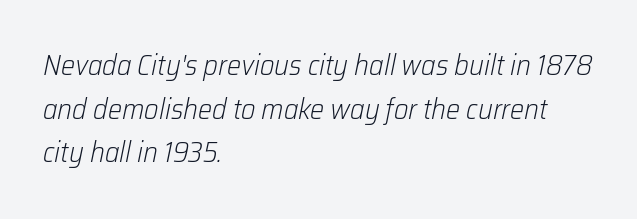
{"italic": "yes", "lean": "right", "slant_degrees": 12, "bold": "no", "weight": "light", "width": "normal", "stroke_contrast": "low", "x_height": "medium", "monospaced": "no", "underline": "no", "align": "left", "line_spacing": "normal", "line_spacing_ratio": 1.56, "letter_spacing": "normal", "letter_spacing_em": 0.0, "glyph_px": 28}
